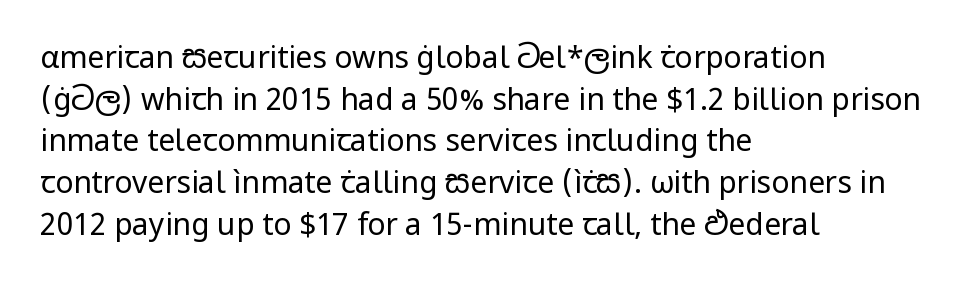
Is there any slant? The stems are plumb. No chunkiness to these letters — they're not bold. The glyphs in this specimen are sans serif. These lines keep a tight, regular rhythm from letter to letter. A normal amount of white space separates one row of letters from the next.
